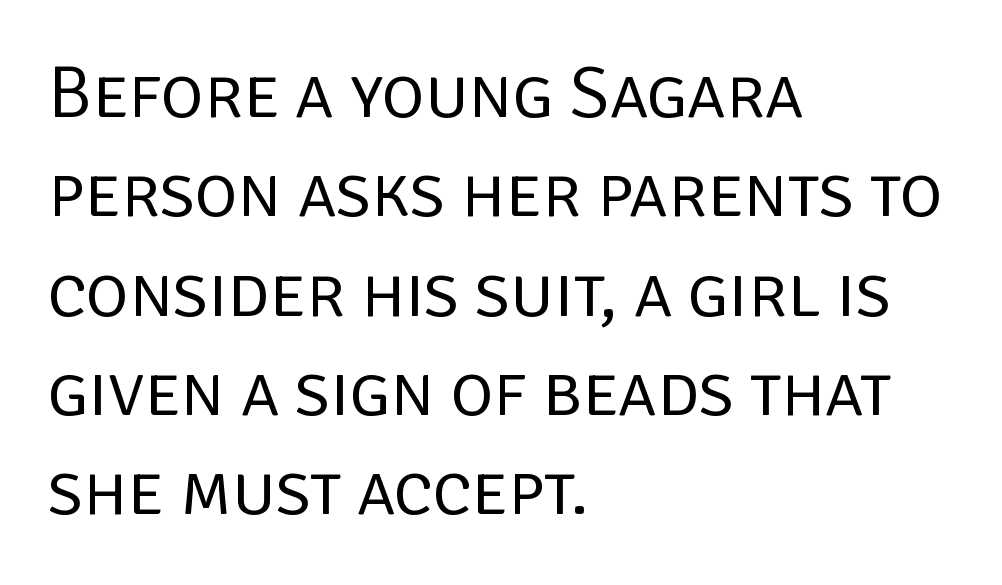
Is this a fixed-width face? No — the glyphs have proportional, varying widths. The face used here is a sans, in the tradition of grotesques and geometrics. Leading: standard. Posture: straight, roman, zero tilt.
